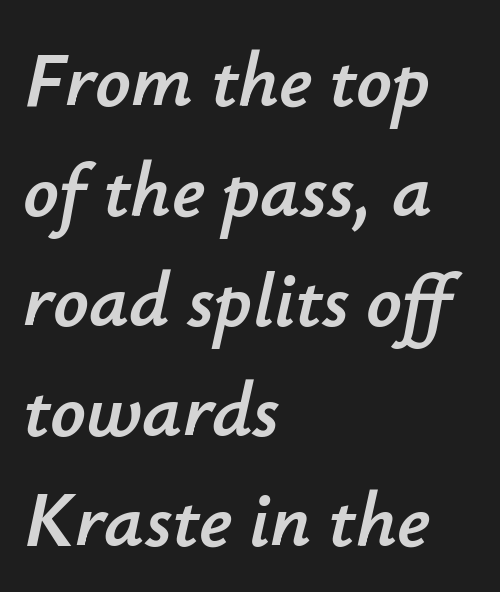
Horizontal bands of white between lines are of average thickness. There is no visible air inserted between adjacent glyphs. Do the characters align in a grid? No, the font is proportional. Compared with a centered layout, this one pins lines to the left instead. Rendered with sloped, italic letterforms.
